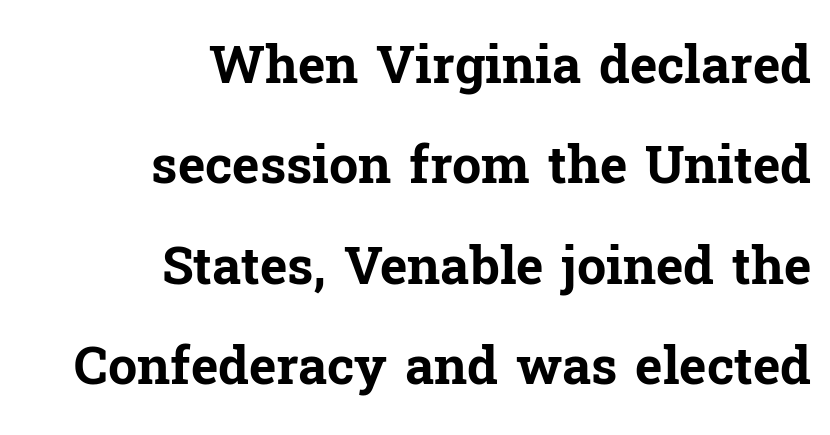
Q: Is the text bold? A: Yes.
Q: Is the text italic (slanted)? A: No, it is upright.
Q: Is the typeface a serif or a sans-serif typeface? A: Serif.
Q: Is the text underlined? A: No.
Q: How is the paragraph aligned? A: Right-aligned.
Q: Is the spacing between letters normal or unusually wide? A: Normal.
Q: Is the spacing between lines tight, normal or loose? A: Loose.
Q: Width (condensed, normal, or wide)? A: Normal.
Q: Stroke contrast? A: Low.
Q: x-height? A: Medium.
Q: Monospaced? A: No.
